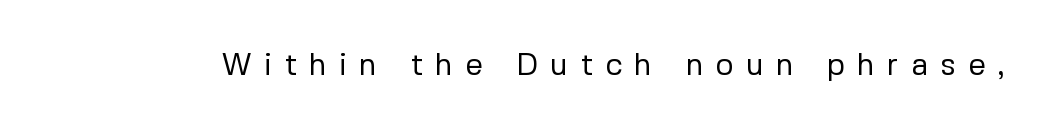
The image shows 31 px regular-weight sans-serif type, upright; set unusually wide letter spacing (+0.39 em), not underlined; low stroke contrast and a medium x-height.
